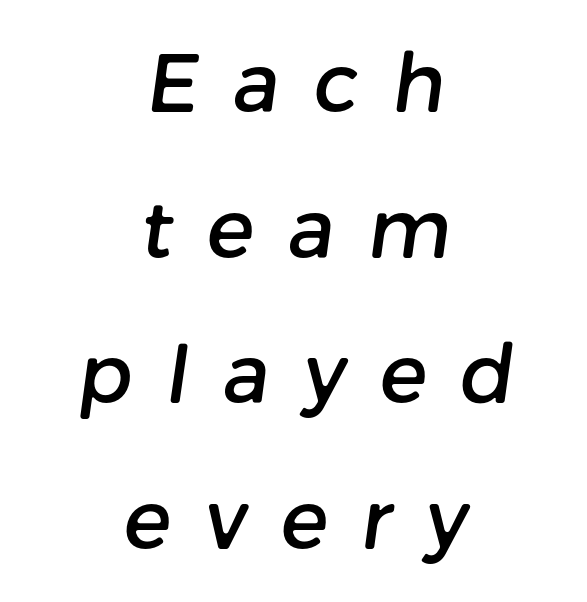
{"serif": "no", "width": "normal", "stroke_contrast": "low", "x_height": "medium", "monospaced": "no", "underline": "no", "align": "center", "line_spacing_ratio": 1.82, "letter_spacing": "wide", "letter_spacing_em": 0.42, "glyph_px": 80}
